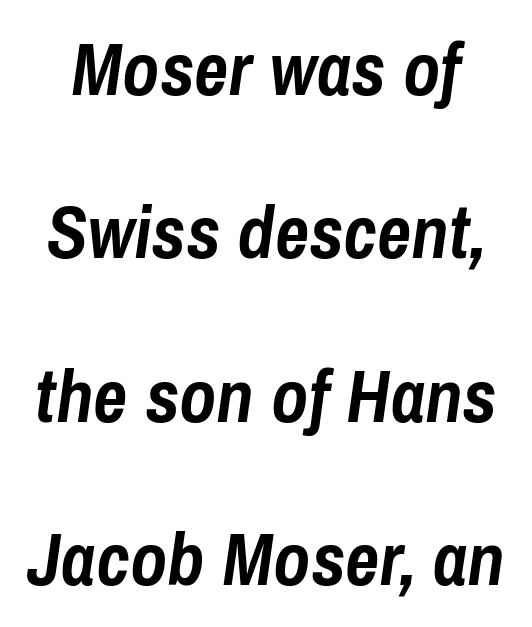
Does the leading feel generous? Absolutely, it's lavish. You'd pick this weight for a headline — it's a proper bold. Characters follow at the spacing the type designer built in. The font's italic variant was chosen for this text.
